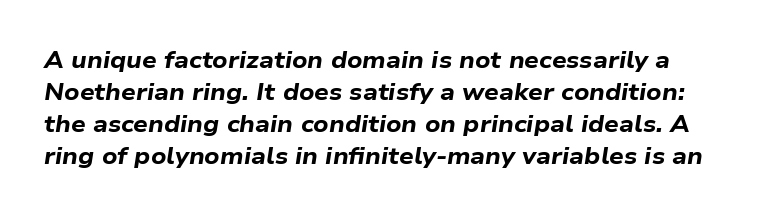
Q: Is the text bold? A: Yes.
Q: Is the text italic (slanted)? A: Yes, it leans right by about 9 degrees.
Q: Is the text underlined? A: No.
Q: Is the spacing between letters normal or unusually wide? A: Normal.
Q: Is the spacing between lines tight, normal or loose? A: Normal.
